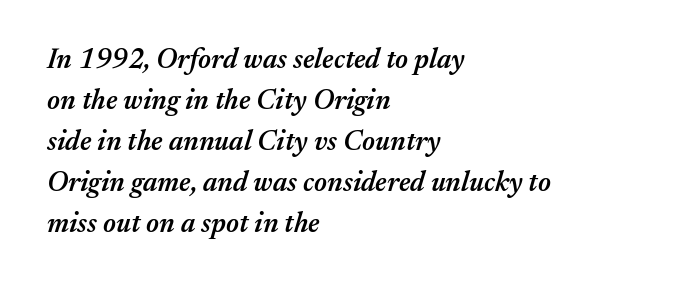
{"italic": "yes", "lean": "right", "slant_degrees": 17, "bold": "semi", "weight": "semibold", "width": "normal", "stroke_contrast": "medium", "x_height": "medium", "monospaced": "no", "underline": "no", "align": "left", "line_spacing": "normal", "line_spacing_ratio": 1.46, "letter_spacing": "normal", "letter_spacing_em": 0.0, "glyph_px": 28}
